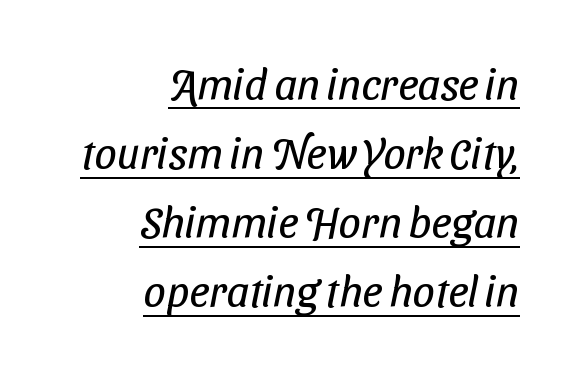
The image shows 44 px regular-weight, condensed sans-serif type; set right-aligned, normal line spacing (1.57x), normal letter spacing, underlined; low stroke contrast and a medium x-height.
